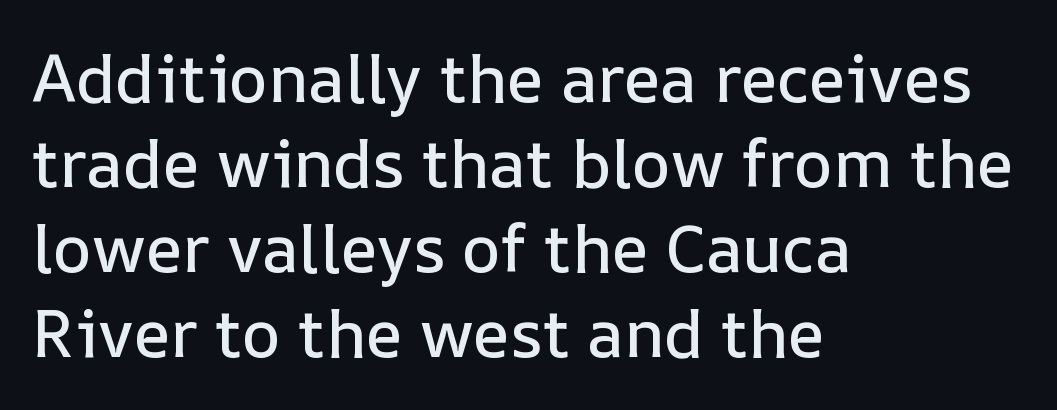
Q: Is the text italic (slanted)? A: No, it is upright.
Q: Is the text underlined? A: No.
Q: How is the paragraph aligned? A: Left-aligned.
Q: Is the spacing between letters normal or unusually wide? A: Normal.
Q: Is the spacing between lines tight, normal or loose? A: Normal.
Q: Width (condensed, normal, or wide)? A: Normal.
Q: Stroke contrast? A: Low.
Q: x-height? A: Medium.
Q: Monospaced? A: No.
